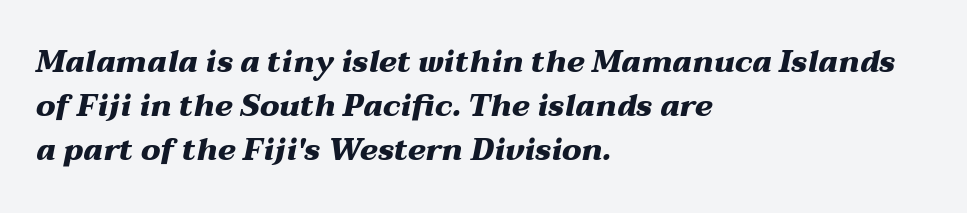
{"italic": "yes", "lean": "right", "slant_degrees": 12, "bold": "yes", "weight": "heavy", "width": "wide", "stroke_contrast": "medium", "x_height": "medium", "monospaced": "no", "underline": "no", "align": "left", "line_spacing": "normal", "line_spacing_ratio": 1.46, "letter_spacing": "normal", "letter_spacing_em": 0.0, "glyph_px": 30}
